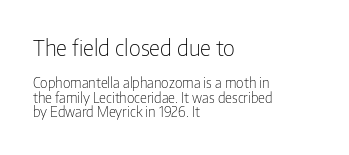
{"italic": "no", "bold": "no", "underline": "no", "align": "left", "line_spacing": "tight", "line_spacing_ratio": 1.03, "letter_spacing": "normal", "letter_spacing_em": 0.0, "larger_block": "first", "size_ratio": 1.57, "glyph_px": 22}
